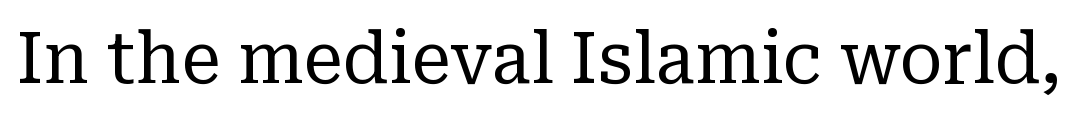
Descender tails drop into unmarked territory. The glyphs in this specimen are seriffed. The letters look calm and open, with moderate or lighter stems. The face used here is proportionally spaced, like ordinary book or web type. Between one letter and the next there's only the usual sliver of space.
